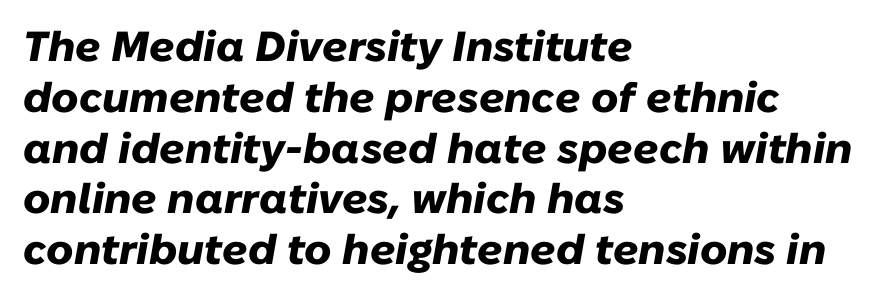
A classic flush-left, rag-right setting is used for this passage. The glyphs have the mass of a bold cut. Italic? Definitely — the glyphs are oblique. The zone under the glyphs is completely vacant. The passage shown is typed in a proportional face where columns would drift.
